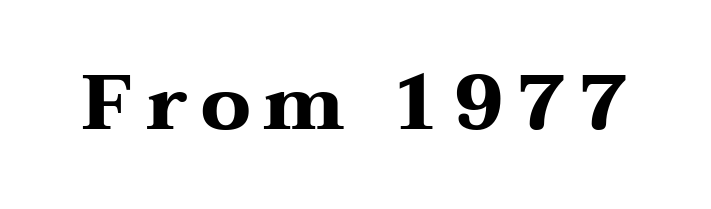
Plain, unruled lines of type. Bold? Absolutely — the strokes are thick and heavy. The font's upright variant was chosen for this text. Observe the serifs anchoring each vertical stroke in this sample. You could not count columns in this text — the font is proportionally spaced.
